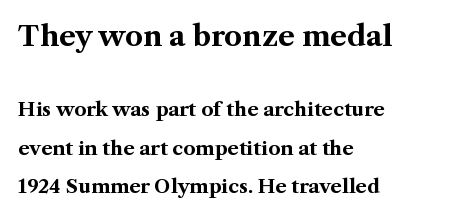
Nope, not italic — everything's standing straight. The passage is arranged the way most books set body copy — flush left. Top chunk: large. Bottom chunk: small. Little horizontal feet cap the strokes, marking this as serif type. This sample uses plain, unmodified letter spacing.
